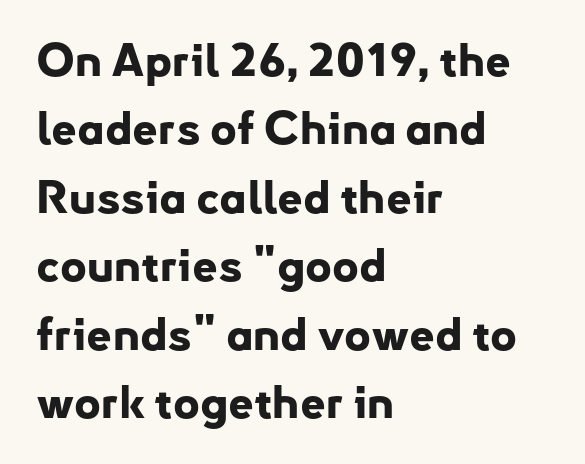
The image shows 45 px bold sans-serif type, upright; set left-aligned, normal line spacing (1.52x), normal letter spacing, not underlined; low stroke contrast and a small x-height.
